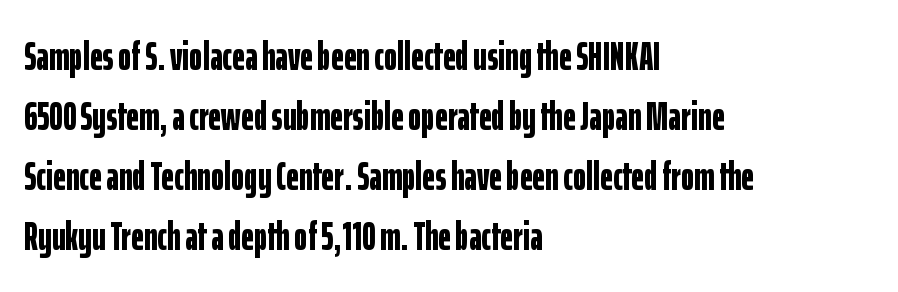
Unlike italic type, these characters show no tilt at all. The leading is moderate, giving the passage an even texture. The letters carry no serifs — their stems end cleanly without finishing strokes. Casual observation: everything's shoved over to the left.
